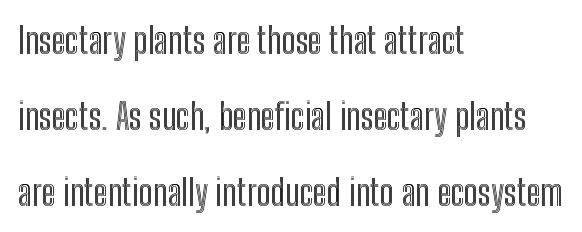
The image shows 36 px condensed type, upright; set left-aligned, loose line spacing (2.11x), normal letter spacing, not underlined; a medium x-height.
